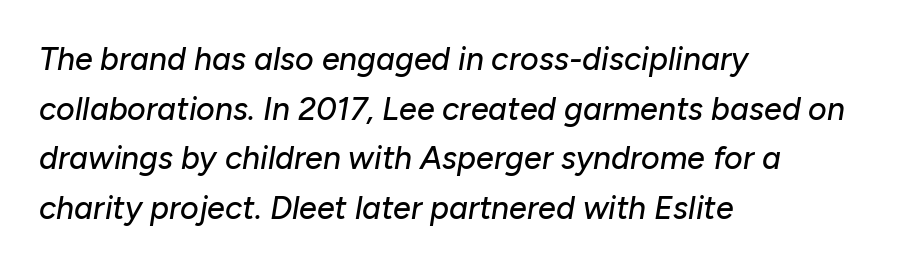
{"italic": "yes", "lean": "right", "slant_degrees": 10, "width": "normal", "stroke_contrast": "low", "x_height": "medium", "monospaced": "no", "underline": "no", "align": "left", "line_spacing": "normal", "line_spacing_ratio": 1.55, "letter_spacing": "normal", "letter_spacing_em": 0.0, "glyph_px": 32}
